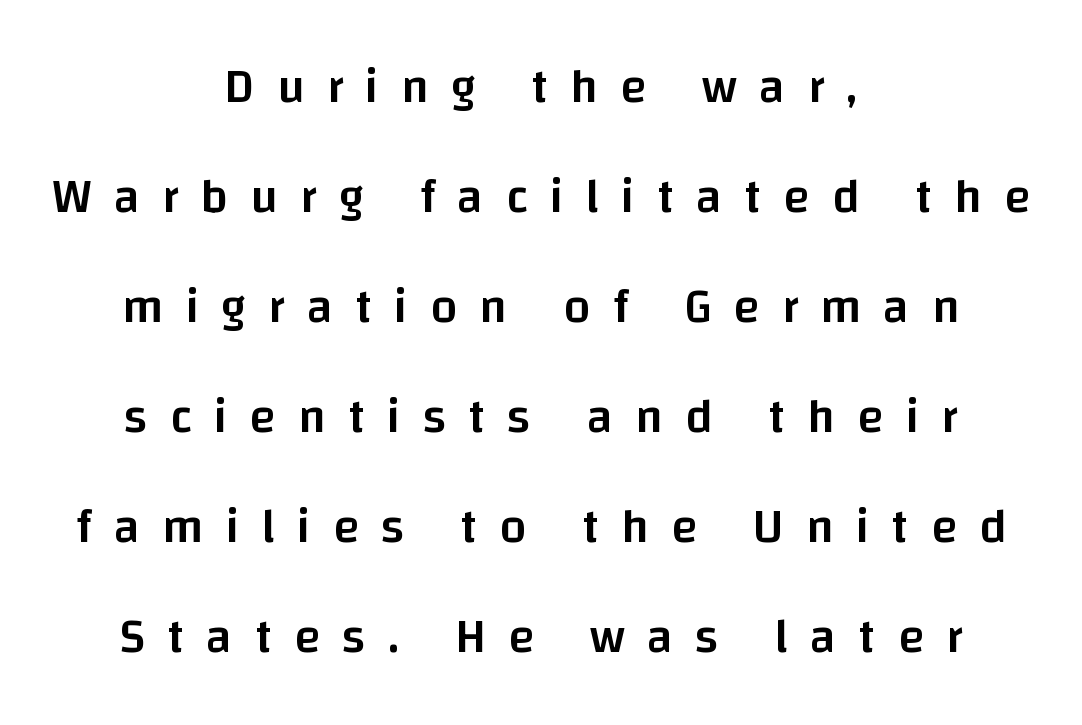
Both edges are ragged and mirror each other, which tells us the setting is centered. The rendering uses a semibold face; strokes are thickened but not to full bold. Does the leading feel generous? Absolutely, it's lavish. In terms of letterspacing, this is a distinctly airy, spread setting.
